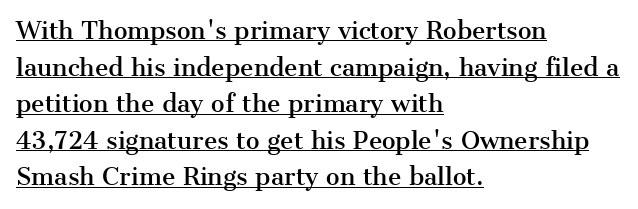
The image shows 23 px text type, upright; set left-aligned, normal line spacing (1.59x), normal letter spacing, underlined.
